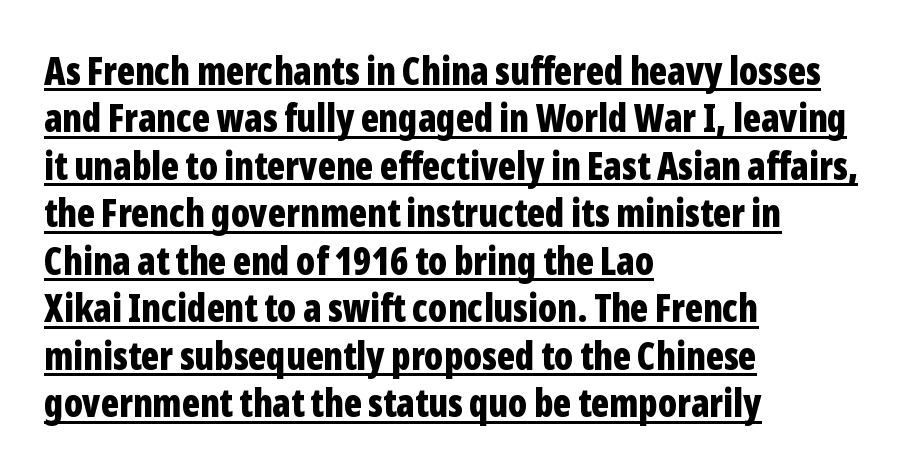
Each letter's strokes conclude bluntly, with no projecting serifs. The axis of the letterforms is exactly vertical. The face used here has the dense, thick strokes of a bold. Teacher's note: observe the even left margin — that is flush-left alignment.
